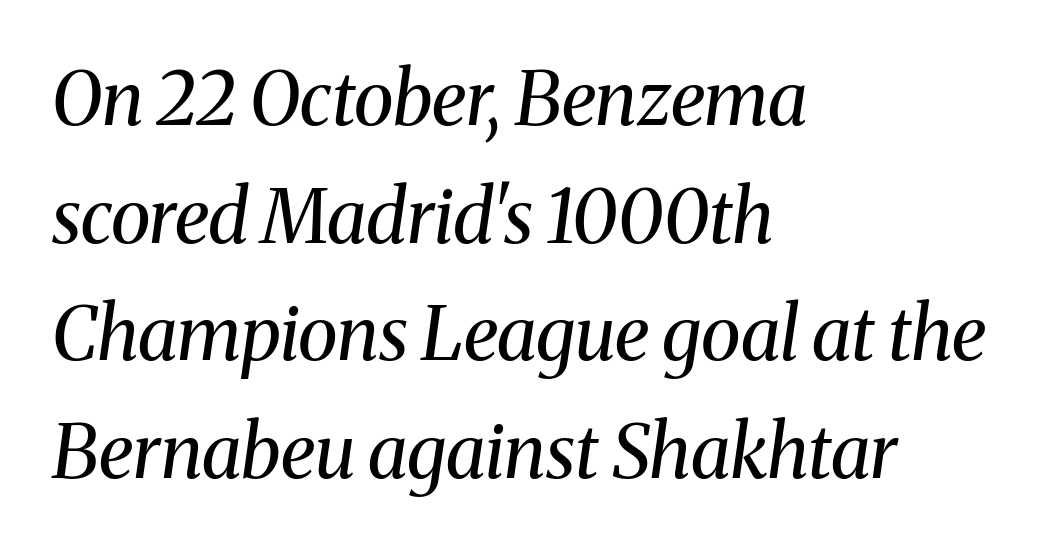
The image shows 74 px regular-weight serif type, italic (leaning right); set left-aligned, normal line spacing (1.59x), normal letter spacing, not underlined; medium stroke contrast and a medium x-height.
